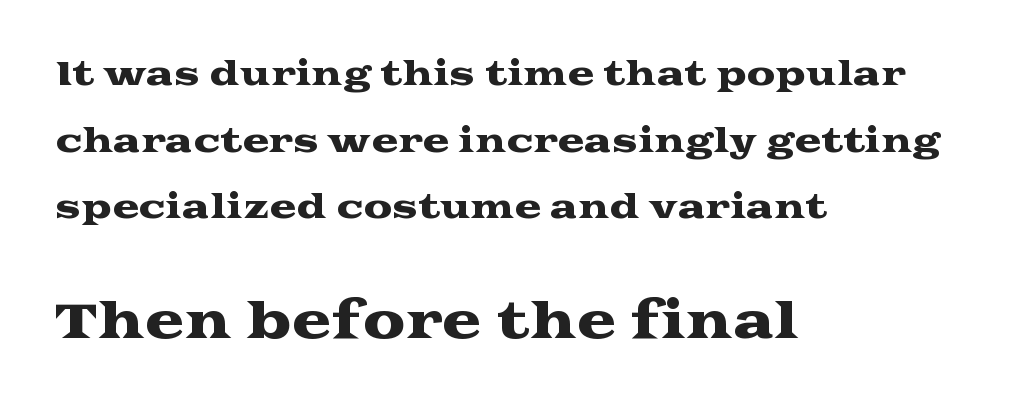
The ragged edge is on the right, which tells us the setting is flush left. Typographically, this falls in the serif category. Baseline-to-baseline distance is far greater than the letter height. Style check: upright. Descenders hang freely into open space. Students, note that the glyphs here touch the page at normal intervals.
